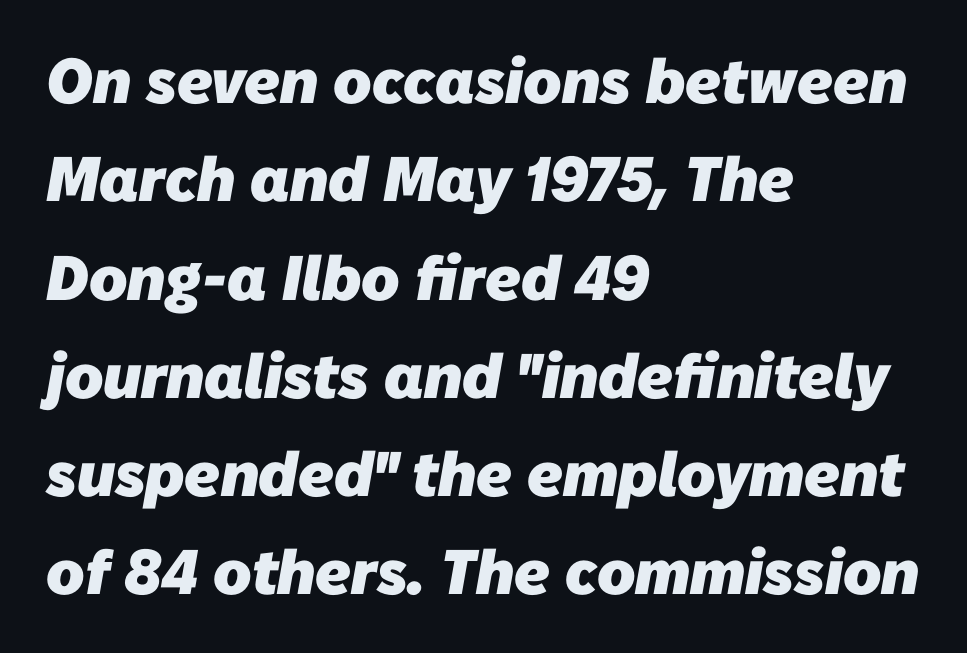
The image shows 63 px heavy sans-serif type; set left-aligned, normal line spacing (1.56x), normal letter spacing, not underlined; low stroke contrast and a medium x-height.
